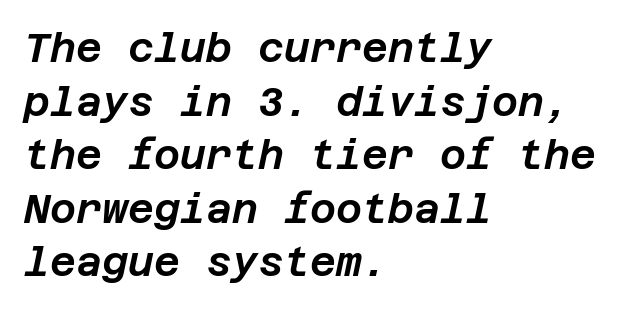
{"italic": "yes", "lean": "right", "slant_degrees": 12, "width": "normal", "stroke_contrast": "low", "x_height": "large", "underline": "no", "align": "left", "line_spacing": "normal", "line_spacing_ratio": 1.34, "letter_spacing": "normal", "letter_spacing_em": 0.0, "glyph_px": 40}
